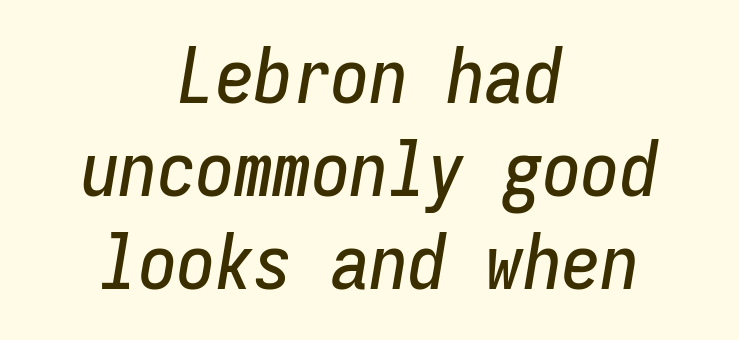
The image shows 77 px condensed type, italic (leaning right), monospaced; set centered, line spacing 1.21x, normal letter spacing, not underlined; low stroke contrast and a medium x-height.
